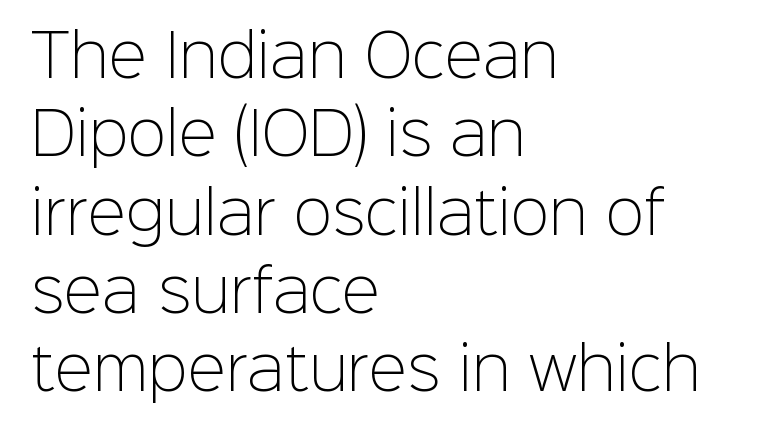
Spacing verdict: proportional, widths tailored to each character. Unbolded letterforms with no extra heft. The line texture is even and compact thanks to regular tracking. Each line starts at the same left margin while the right side varies.
